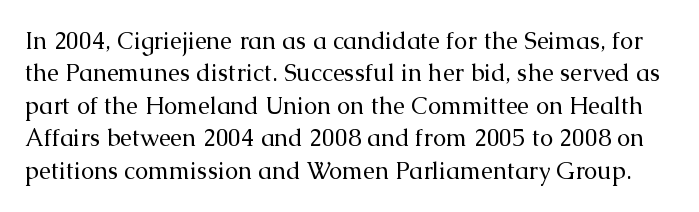
Q: Is the text bold? A: No.
Q: Is the text italic (slanted)? A: No, it is upright.
Q: Is the text underlined? A: No.
Q: Is the spacing between letters normal or unusually wide? A: Normal.
Q: Is the spacing between lines tight, normal or loose? A: Normal.
